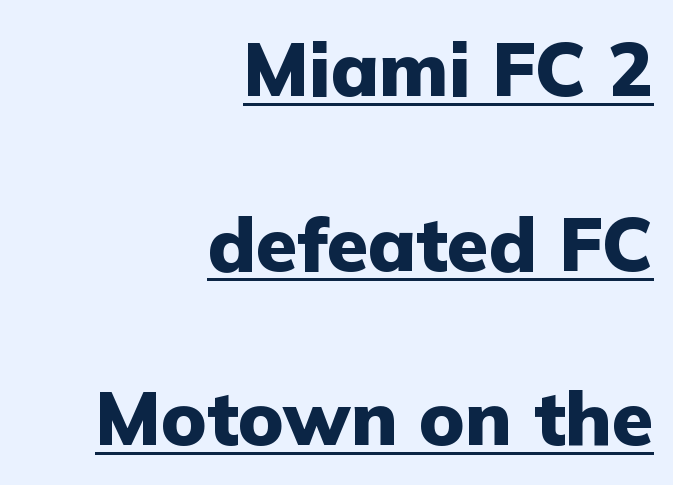
{"serif": "no", "italic": "no", "bold": "yes", "weight": "heavy", "width": "normal", "stroke_contrast": "low", "x_height": "medium", "monospaced": "no", "underline": "yes", "align": "right", "line_spacing": "loose", "line_spacing_ratio": 2.33, "letter_spacing": "normal", "letter_spacing_em": 0.0, "glyph_px": 75}
